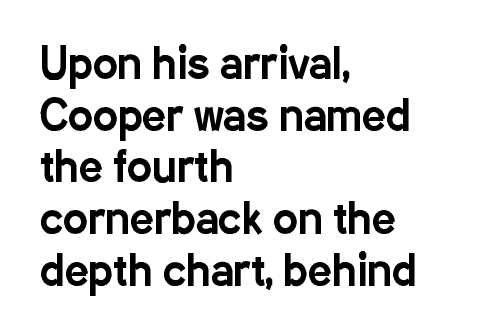
The image shows 42 px condensed sans-serif type, upright; set left-aligned, line spacing 1.23x, normal letter spacing, not underlined; low stroke contrast and a medium x-height.
